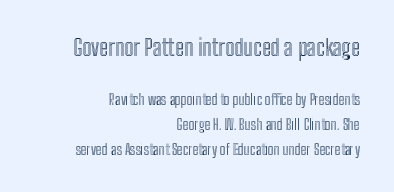
The image shows 22 px text type, upright; set right-aligned, line spacing 1.78x, normal letter spacing, not underlined; the first (top) block is 1.57x larger.
